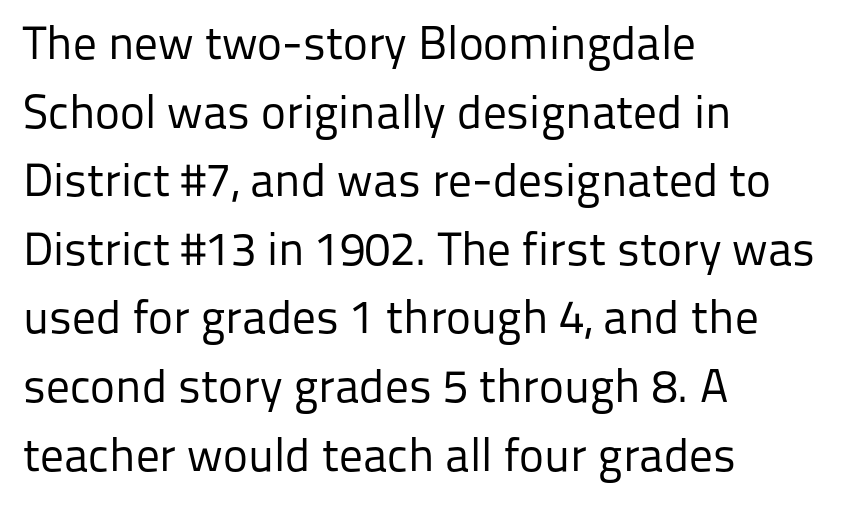
Leading matches the norm, producing a regular column. No word sits above an underline. Italic: no, the glyphs are upright roman. The rendering shows plain stroke endings on the letterforms — a sans-serif design. The typeface has the unassuming heft of standard copy or less.
